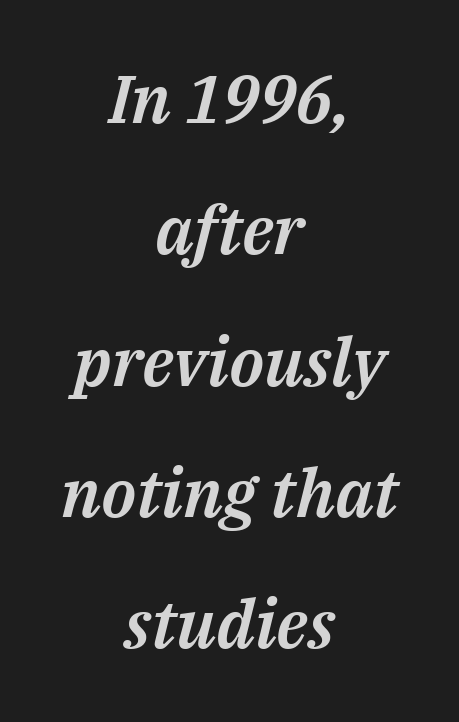
{"italic": "yes", "lean": "right", "slant_degrees": 14, "width": "normal", "stroke_contrast": "medium", "x_height": "medium", "monospaced": "no", "underline": "no", "align": "center", "line_spacing": "loose", "line_spacing_ratio": 1.96, "letter_spacing": "normal", "letter_spacing_em": 0.0, "glyph_px": 67}
